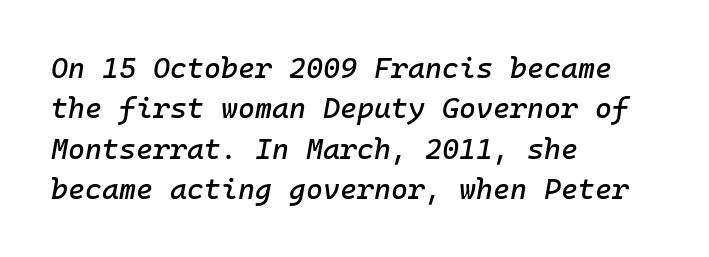
{"italic": "yes", "lean": "right", "slant_degrees": 10, "width": "normal", "stroke_contrast": "low", "x_height": "medium", "underline": "no", "align": "left", "line_spacing": "normal", "line_spacing_ratio": 1.39, "letter_spacing": "normal", "letter_spacing_em": 0.0, "glyph_px": 29}
